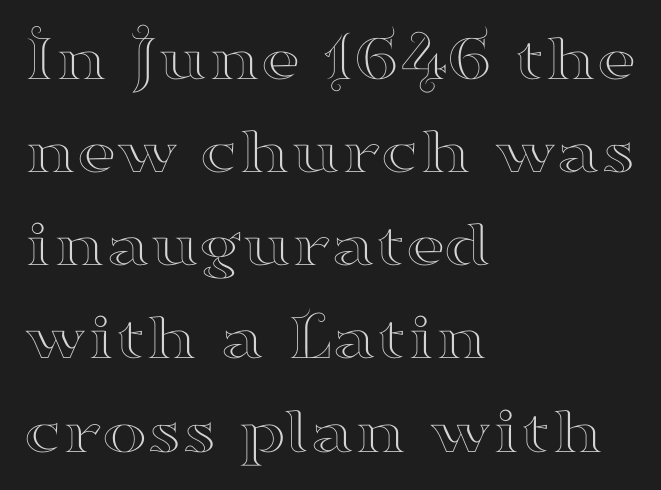
Alignment: flush left. Look at the tracking — it's just the regular setting, nothing added. Vertical strokes here are truly vertical. Regarding leading, the lines here are spaced in the standard way. Yep, those are serifs on the letters.
